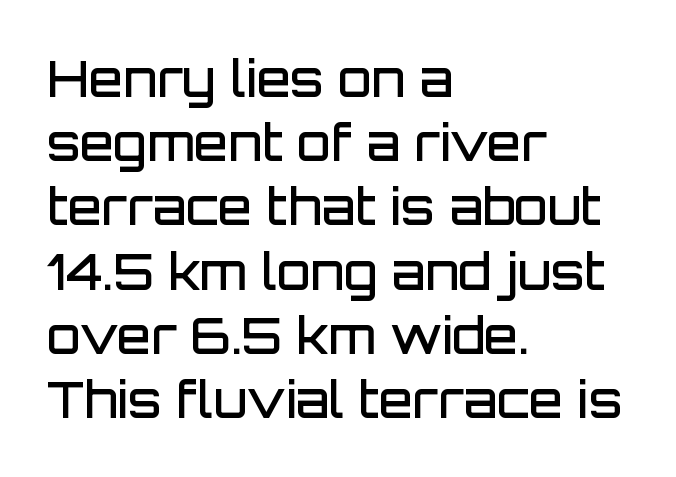
Q: Is the text bold? A: Semi-bold.
Q: Is the text italic (slanted)? A: No, it is upright.
Q: Is the typeface a serif or a sans-serif typeface? A: Sans-serif.
Q: Is the text underlined? A: No.
Q: How is the paragraph aligned? A: Left-aligned.
Q: Is the spacing between letters normal or unusually wide? A: Normal.
Q: Is the spacing between lines tight, normal or loose? A: Normal.
Q: Width (condensed, normal, or wide)? A: Normal.
Q: Stroke contrast? A: Low.
Q: x-height? A: Large.
Q: Monospaced? A: No.
